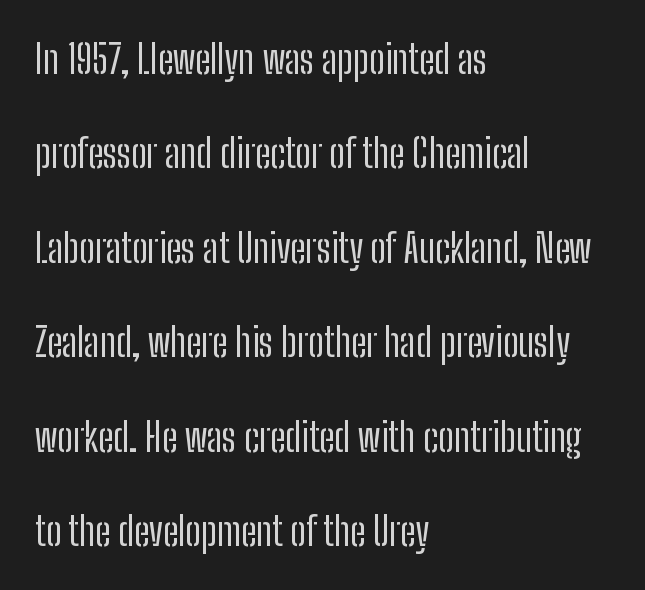
Q: Is the text bold? A: No.
Q: Is the text italic (slanted)? A: No, it is upright.
Q: Is the typeface a serif or a sans-serif typeface? A: Sans-serif.
Q: Is the text underlined? A: No.
Q: How is the paragraph aligned? A: Left-aligned.
Q: Is the spacing between letters normal or unusually wide? A: Normal.
Q: Is the spacing between lines tight, normal or loose? A: Loose.
Q: Width (condensed, normal, or wide)? A: Condensed.
Q: Stroke contrast? A: Low.
Q: x-height? A: Medium.
Q: Monospaced? A: No.
